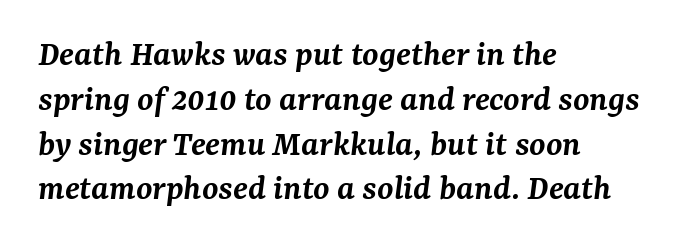
Short and long lines alike share a common starting point at left. Between one letter and the next there's only the usual sliver of space. Descenders hang freely into open space. These words are printed semibold, heavier than regular yet not bold. The letters advance in unequal steps, a hallmark of proportional type.
